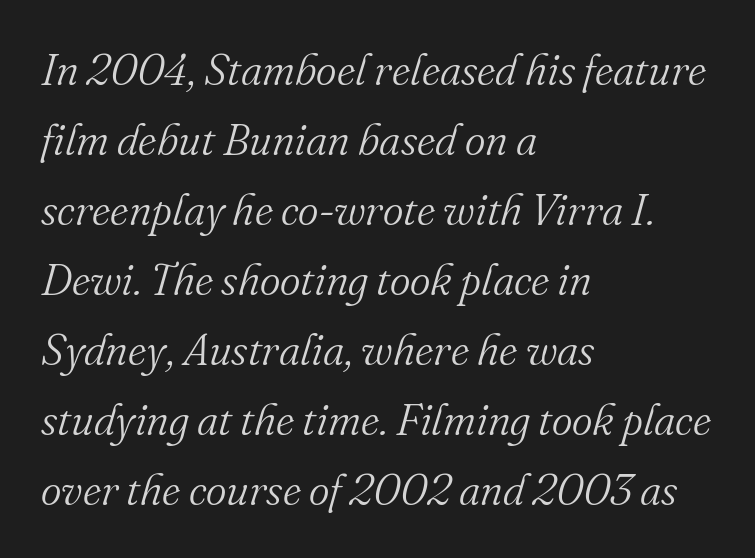
{"serif": "yes", "italic": "yes", "lean": "right", "slant_degrees": 16, "bold": "no", "weight": "light", "width": "normal", "stroke_contrast": "medium", "x_height": "small", "monospaced": "no", "underline": "no", "align": "left", "line_spacing": "normal", "line_spacing_ratio": 1.59, "letter_spacing": "normal", "letter_spacing_em": 0.0, "glyph_px": 44}
